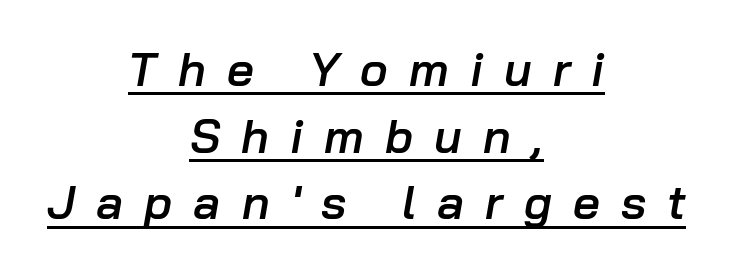
{"italic": "yes", "lean": "right", "slant_degrees": 10, "bold": "semi", "weight": "semibold", "width": "normal", "stroke_contrast": "low", "x_height": "medium", "monospaced": "no", "underline": "yes", "align": "center", "line_spacing": "normal", "line_spacing_ratio": 1.42, "letter_spacing": "wide", "letter_spacing_em": 0.45, "glyph_px": 47}
